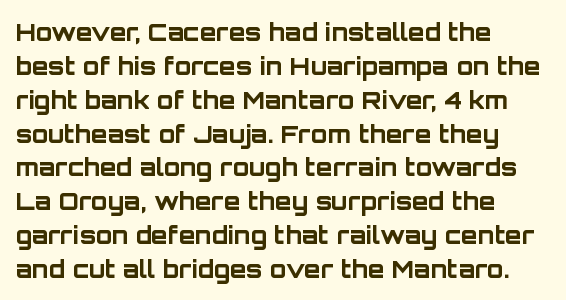
Q: Is the text bold? A: Yes.
Q: Is the text italic (slanted)? A: No, it is upright.
Q: Is the text underlined? A: No.
Q: How is the paragraph aligned? A: Left-aligned.
Q: Is the spacing between letters normal or unusually wide? A: Normal.
Q: Is the spacing between lines tight, normal or loose? A: Normal.
